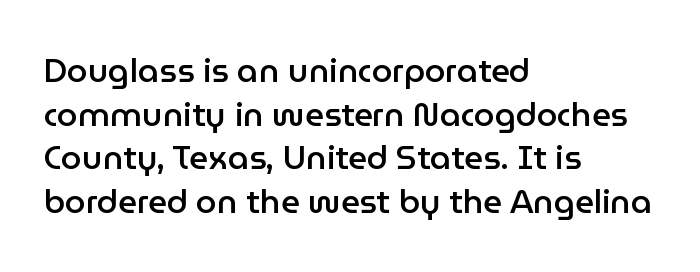
The image shows 33 px semibold sans-serif type, upright; set left-aligned, normal line spacing (1.32x), normal letter spacing, not underlined; low stroke contrast and a medium x-height.
